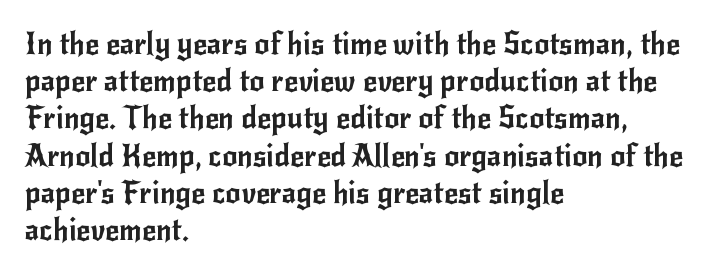
Rendered with straight, roman letterforms. You can tell from the bare stems that sans-serif type was used. Bare-footed words on every line. The passage shown has conventional tracking throughout.
